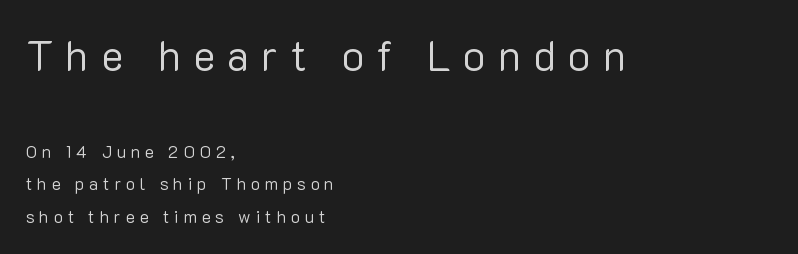
The image shows 42 px regular-weight sans-serif type, upright; set left-aligned, loose line spacing (1.91x), unusually wide letter spacing (+0.29 em), not underlined; the first (top) block is 2.47x larger; low stroke contrast and a medium x-height.
